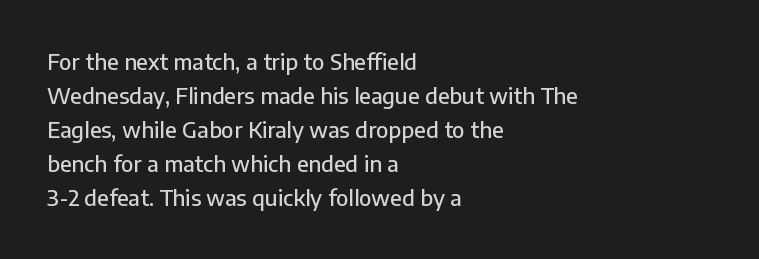
{"italic": "no", "underline": "no", "align": "left", "line_spacing": "normal", "line_spacing_ratio": 1.55, "letter_spacing": "normal", "letter_spacing_em": 0.0, "glyph_px": 22}
